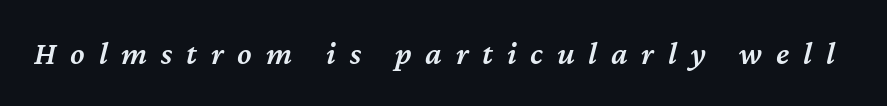
{"italic": "yes", "lean": "right", "slant_degrees": 12, "bold": "semi", "weight": "semibold", "width": "normal", "stroke_contrast": "medium", "x_height": "medium", "monospaced": "no", "underline": "no", "letter_spacing": "wide", "letter_spacing_em": 0.42, "glyph_px": 33}
